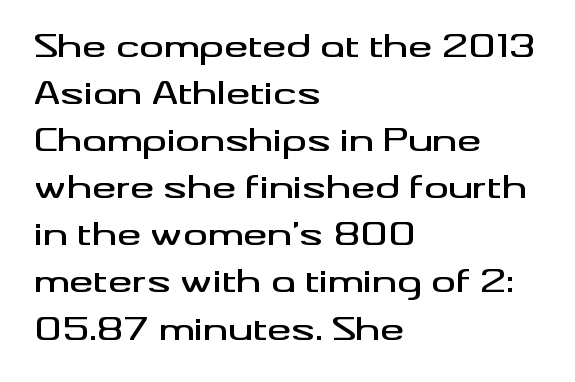
The image shows 30 px wide sans-serif type, upright; set left-aligned, normal line spacing (1.57x), normal letter spacing, not underlined; medium stroke contrast and a small x-height.
